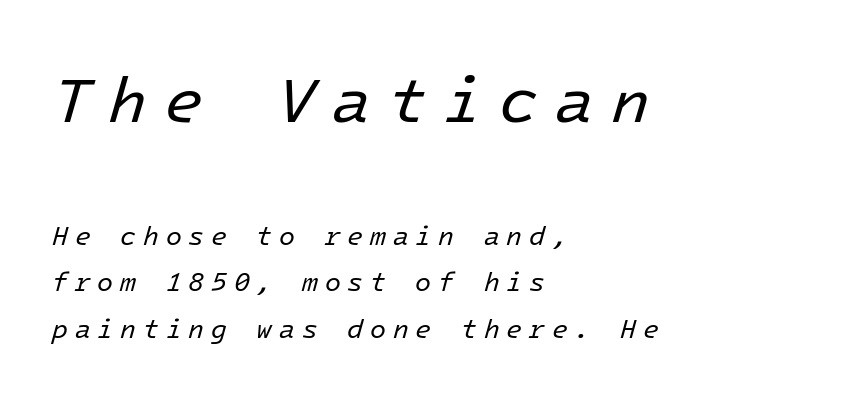
{"italic": "yes", "lean": "right", "slant_degrees": 16, "bold": "no", "weight": "regular", "width": "normal", "stroke_contrast": "low", "x_height": "medium", "underline": "no", "align": "left", "line_spacing_ratio": 1.77, "letter_spacing": "wide", "letter_spacing_em": 0.26, "larger_block": "first", "size_ratio": 2.46, "glyph_px": 64}
